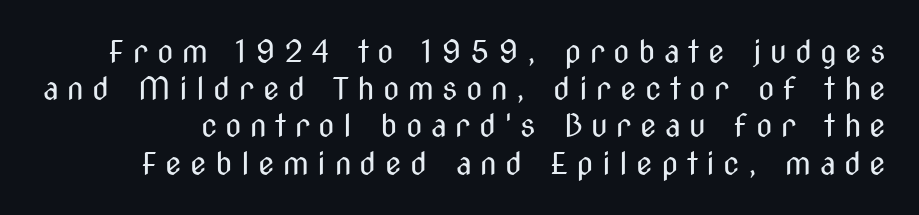
The lettering stays uniformly vertical, giving the passage a roman look. Examine the stroke ends and you'll find no serifs. Caption: face not bold, strokes unweighted. The face used here is proportionally spaced, like ordinary book or web type.
